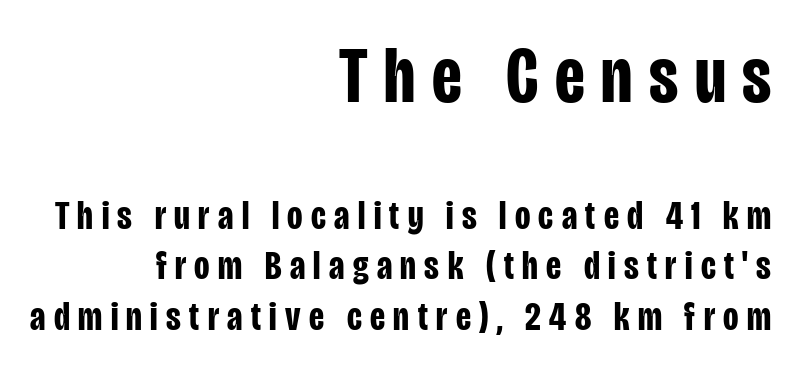
Italic: no, the glyphs are upright roman. Reading down the block, your eye finds every line finishing at a fixed right position. The typeface chosen for these lines omits serifs. How are the letters spaced? Widely, with obvious added tracking. Quick note: interline space is typical.
